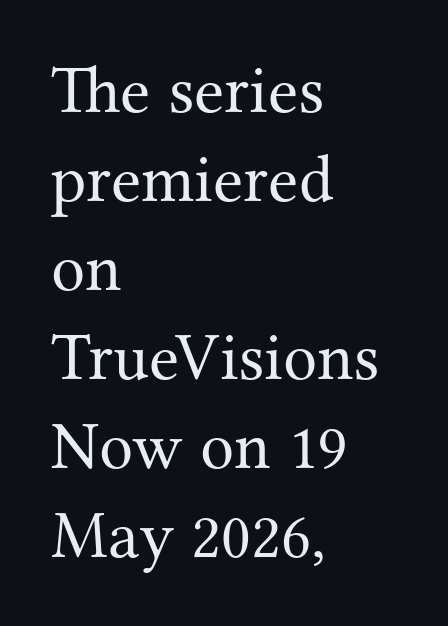
Q: Is the text bold? A: No.
Q: Is the text italic (slanted)? A: No, it is upright.
Q: Is the typeface a serif or a sans-serif typeface? A: Serif.
Q: Is the text underlined? A: No.
Q: How is the paragraph aligned? A: Left-aligned.
Q: Is the spacing between letters normal or unusually wide? A: Normal.
Q: Is the spacing between lines tight, normal or loose? A: Normal.
Q: Width (condensed, normal, or wide)? A: Normal.
Q: Stroke contrast? A: Medium.
Q: x-height? A: Medium.
Q: Monospaced? A: No.
